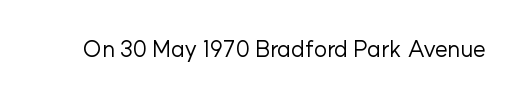
The image shows 23 px text type, upright; set normal letter spacing, not underlined.
